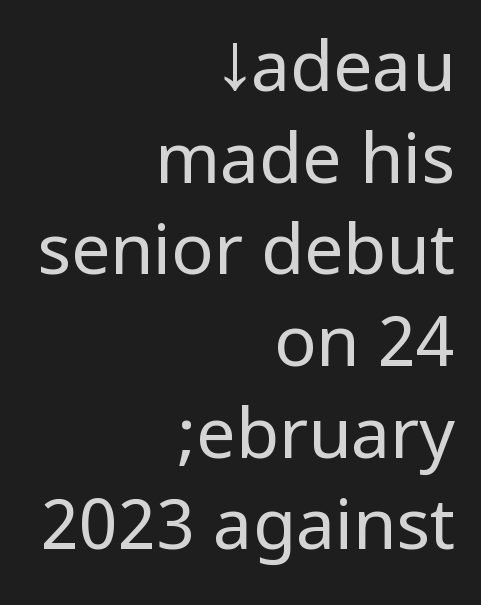
{"serif": "no", "italic": "no", "bold": "no", "weight": "regular", "width": "condensed", "stroke_contrast": "low", "underline": "no", "align": "right", "line_spacing": "normal", "line_spacing_ratio": 1.31, "letter_spacing": "normal", "letter_spacing_em": 0.0, "glyph_px": 70}
